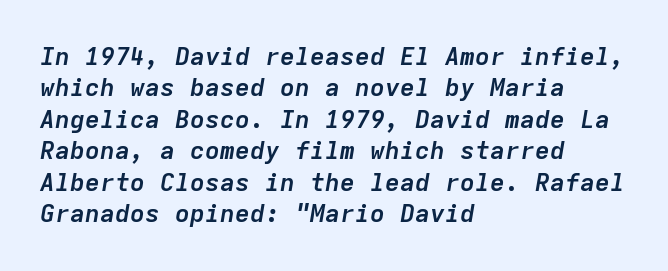
The foot of each line stays bare and open. The font is running at its bold setting. Regarding leading, the lines here are spaced in the standard way. Observe the ordinary spacing: letters are neighbours, not strangers. Characters are canted at an angle relative to the baseline's perpendicular. The ragged edge is on the right, which tells us the setting is flush left.
